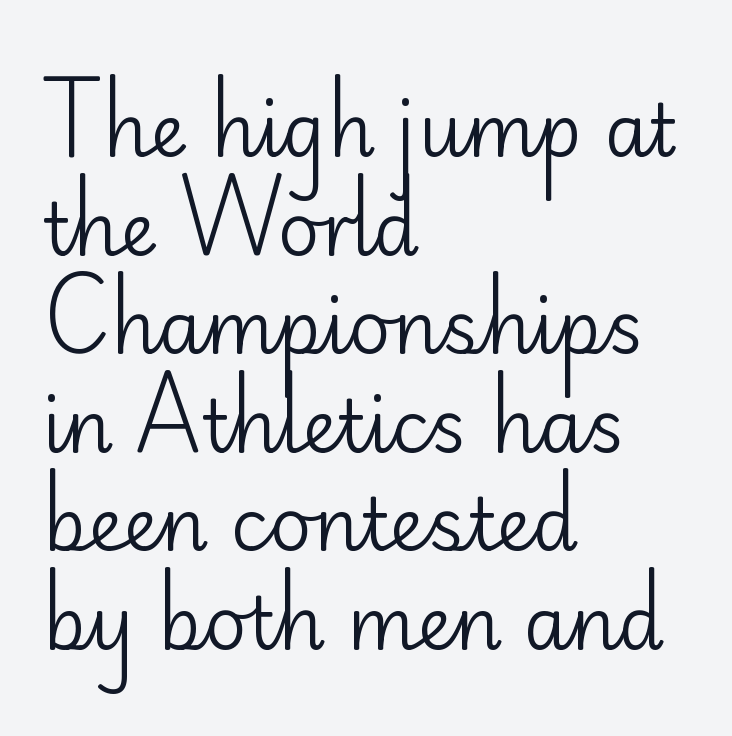
Q: Is the text bold? A: No.
Q: Is the text italic (slanted)? A: No, it is upright.
Q: Is the typeface a serif or a sans-serif typeface? A: Sans-serif.
Q: Is the text underlined? A: No.
Q: How is the paragraph aligned? A: Left-aligned.
Q: Is the spacing between letters normal or unusually wide? A: Normal.
Q: Is the spacing between lines tight, normal or loose? A: Normal.
Q: Width (condensed, normal, or wide)? A: Normal.
Q: Stroke contrast? A: Low.
Q: x-height? A: Small.
Q: Monospaced? A: No.
